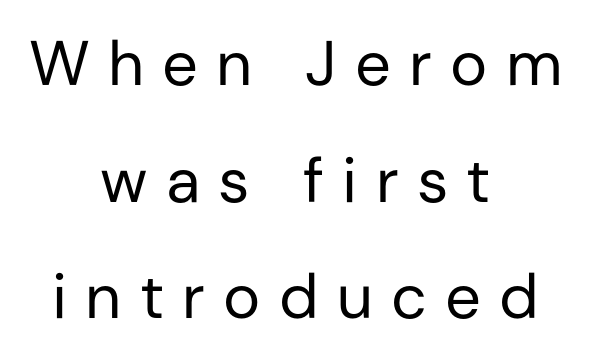
The image shows 63 px regular-weight sans-serif type, upright; set centered, line spacing 1.85x, unusually wide letter spacing (+0.29 em), not underlined; low stroke contrast and a medium x-height.
